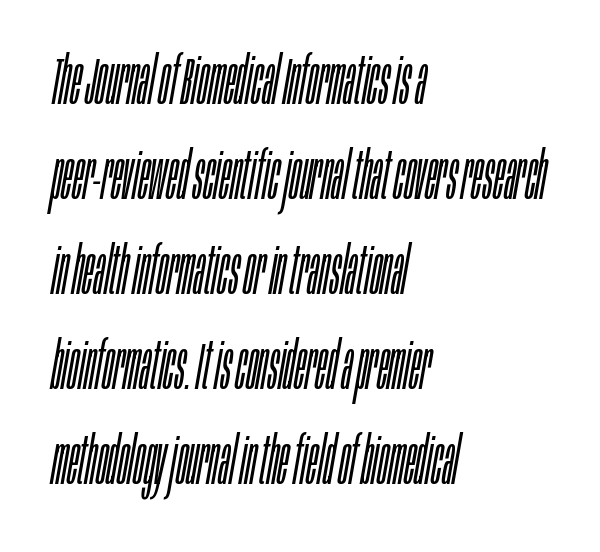
Words appear dense and cohesive because spacing is normal. In CSS terms this would be text-align: left. The typeface has the unassuming heft of standard copy or less. Underlining? Definitely not there. Is this a fixed-width face? No — the glyphs have proportional, varying widths. The passage shown leans; its letterforms are oblique.
